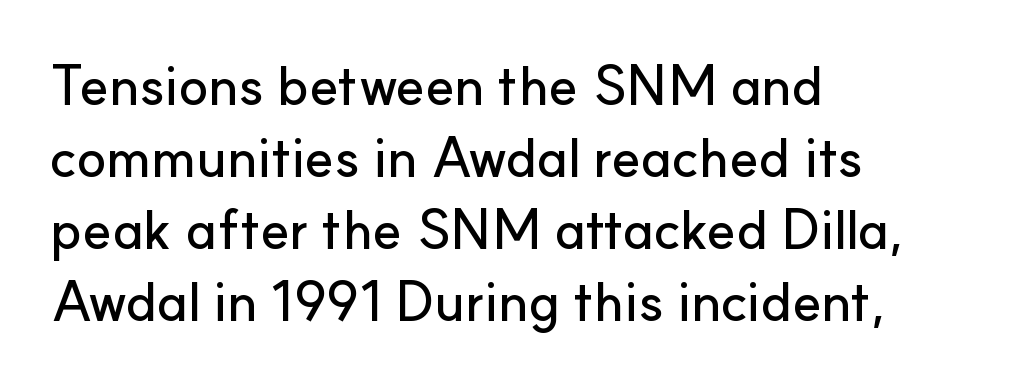
{"serif": "no", "italic": "no", "width": "normal", "stroke_contrast": "low", "x_height": "small", "monospaced": "no", "underline": "no", "align": "left", "line_spacing": "normal", "line_spacing_ratio": 1.31, "letter_spacing": "normal", "letter_spacing_em": 0.0, "glyph_px": 55}
